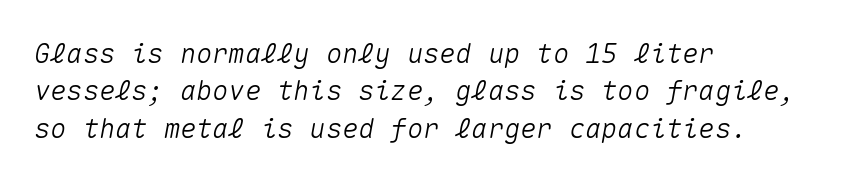
{"italic": "yes", "lean": "right", "slant_degrees": 10, "underline": "no", "align": "left", "line_spacing": "normal", "line_spacing_ratio": 1.38, "letter_spacing": "normal", "letter_spacing_em": 0.0, "glyph_px": 27}
